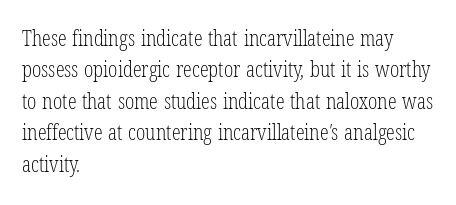
The image shows 22 px text type; set left-aligned, normal line spacing (1.43x), normal letter spacing, not underlined.
